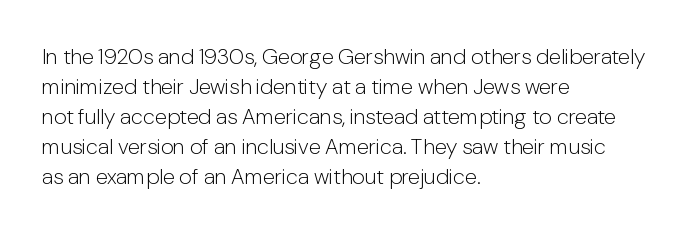
The image shows 22 px text type, upright; set left-aligned, normal line spacing (1.36x), normal letter spacing, not underlined.
